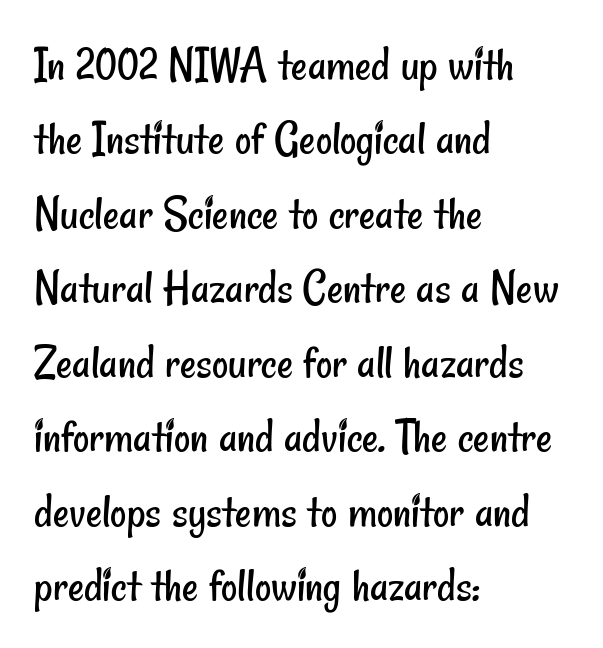
Q: Is the text bold? A: No.
Q: Is the typeface a serif or a sans-serif typeface? A: Sans-serif.
Q: Is the text underlined? A: No.
Q: How is the paragraph aligned? A: Left-aligned.
Q: Is the spacing between letters normal or unusually wide? A: Normal.
Q: Is the spacing between lines tight, normal or loose? A: Normal.
Q: Width (condensed, normal, or wide)? A: Condensed.
Q: Stroke contrast? A: Low.
Q: x-height? A: Small.
Q: Monospaced? A: No.
